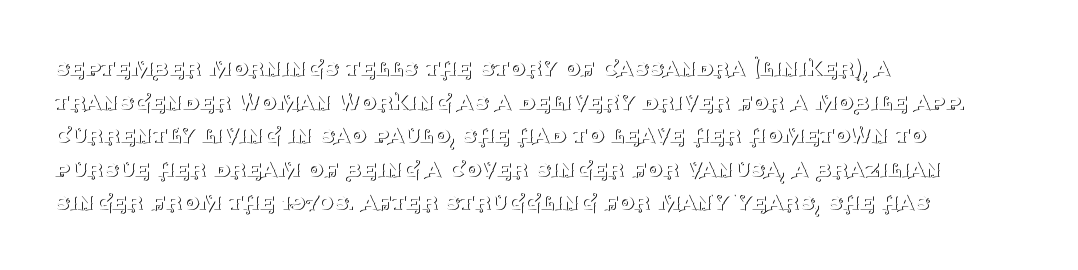
Q: Is the text bold? A: No.
Q: Is the text italic (slanted)? A: No, it is upright.
Q: Is the text underlined? A: No.
Q: How is the paragraph aligned? A: Left-aligned.
Q: Is the spacing between letters normal or unusually wide? A: Normal.
Q: Is the spacing between lines tight, normal or loose? A: Normal.
